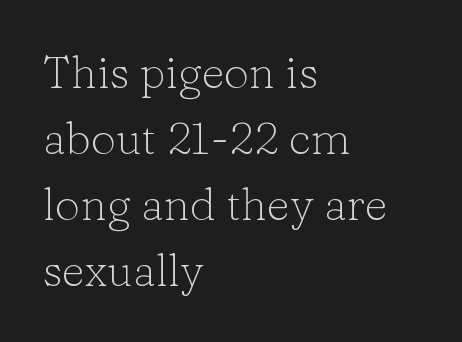
The image shows 45 px light serif type, upright; set left-aligned, normal line spacing (1.47x), normal letter spacing, not underlined; low stroke contrast and a medium x-height.
